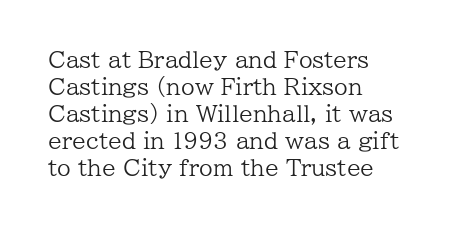
Beneath every word, the page is bare. The lettering holds an erect, upright posture throughout. Caption: face not bold, strokes unweighted. The gaps between neighbouring characters are ordinary and unremarkable.
